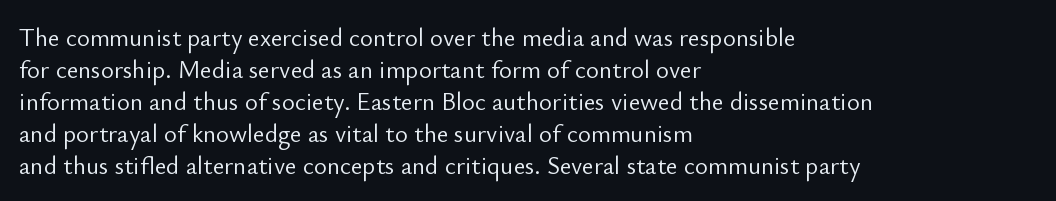
The image shows 25 px text type, upright; set left-aligned, normal line spacing (1.28x), normal letter spacing, not underlined.
